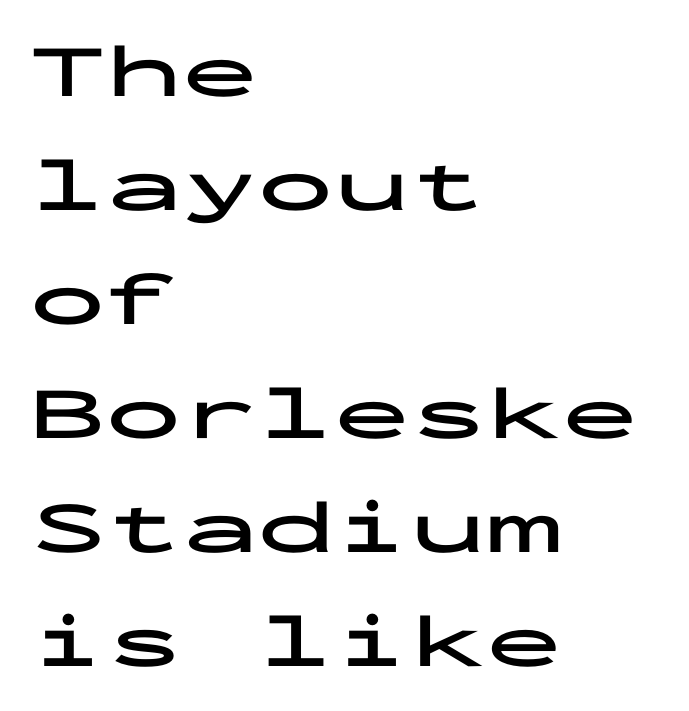
Students, observe: this is what conventionally led text looks like. Letters rest on an invisible, unmarked baseline. How are the letters spaced? Ordinarily, with no added tracking. Posture: vertical. Stroke thickness is high; the sample reads as a true bold. Letterform terminals end flat and unadorned throughout the passage.
